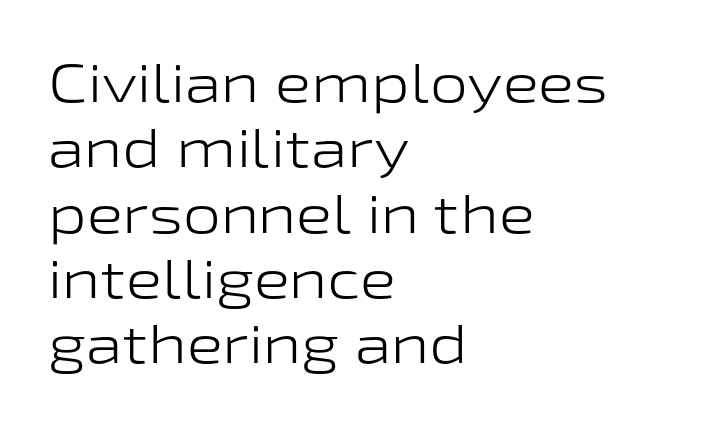
Q: Is the text bold? A: No.
Q: Is the text italic (slanted)? A: No, it is upright.
Q: Is the typeface a serif or a sans-serif typeface? A: Sans-serif.
Q: Is the text underlined? A: No.
Q: How is the paragraph aligned? A: Left-aligned.
Q: Is the spacing between letters normal or unusually wide? A: Normal.
Q: Width (condensed, normal, or wide)? A: Wide.
Q: Stroke contrast? A: Low.
Q: x-height? A: Medium.
Q: Monospaced? A: No.
